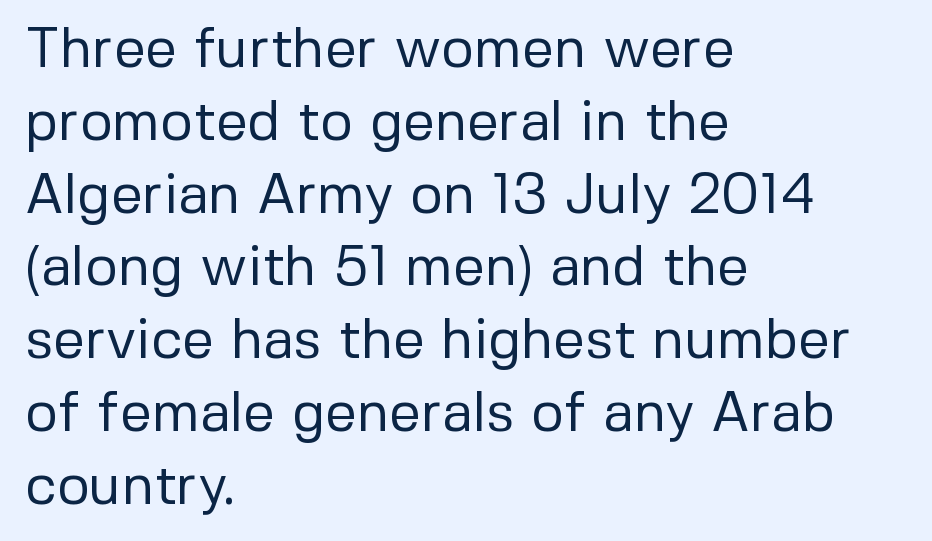
{"serif": "no", "italic": "no", "bold": "no", "weight": "regular", "width": "normal", "stroke_contrast": "low", "x_height": "medium", "monospaced": "no", "underline": "no", "align": "left", "line_spacing": "normal", "line_spacing_ratio": 1.3, "letter_spacing": "normal", "letter_spacing_em": 0.0, "glyph_px": 56}
